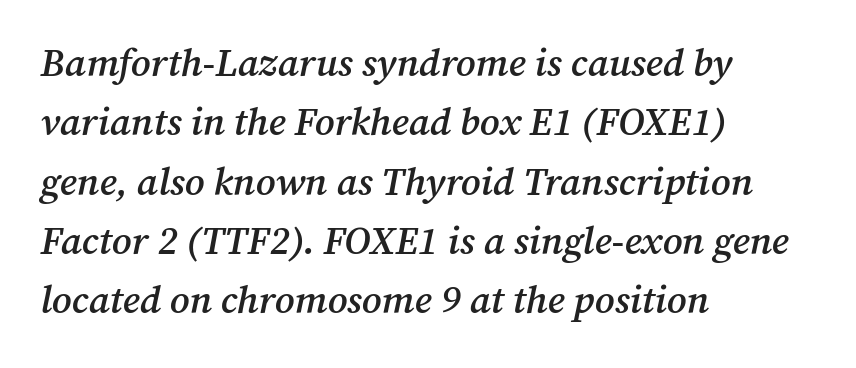
This sample has the flowing, uneven cadence of proportional lettering. Note: serifs present on the glyphs. The setting favours the left margin, as ordinary paragraphs usually do. Anything drawn beneath the words? Only blank space. Students, note that the glyphs here touch the page at normal intervals.
